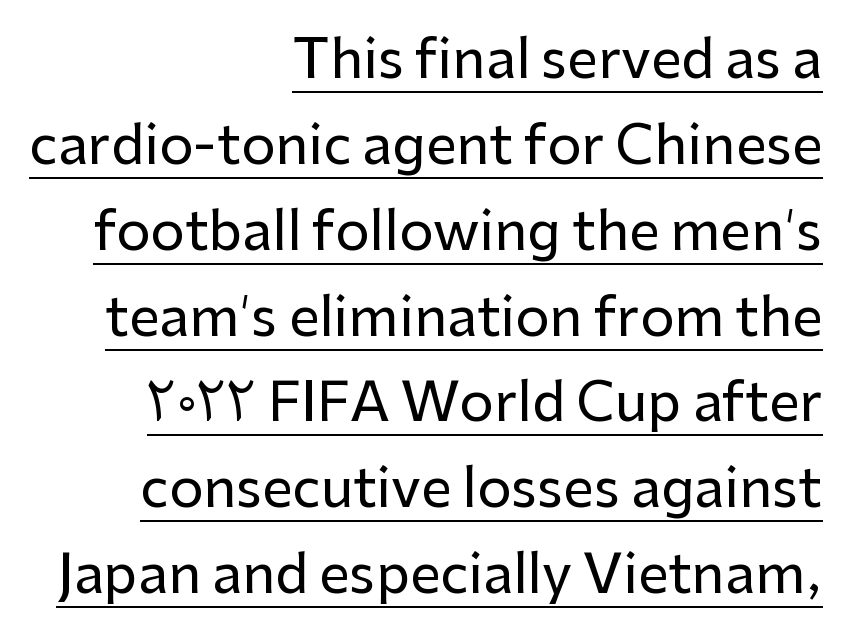
Q: Is the text italic (slanted)? A: No, it is upright.
Q: Is the typeface a serif or a sans-serif typeface? A: Sans-serif.
Q: Is the text underlined? A: Yes.
Q: How is the paragraph aligned? A: Right-aligned.
Q: Is the spacing between letters normal or unusually wide? A: Normal.
Q: Is the spacing between lines tight, normal or loose? A: Normal.
Q: Width (condensed, normal, or wide)? A: Normal.
Q: Stroke contrast? A: Low.
Q: x-height? A: Medium.
Q: Monospaced? A: No.
